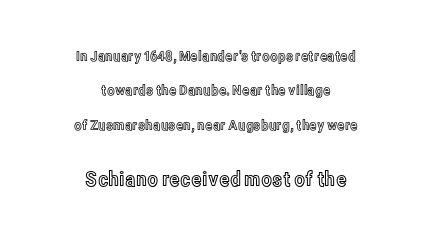
{"italic": "no", "underline": "no", "align": "center", "line_spacing": "loose", "line_spacing_ratio": 2.46, "letter_spacing": "normal", "letter_spacing_em": 0.0, "larger_block": "second", "size_ratio": 1.43, "glyph_px": 20}
